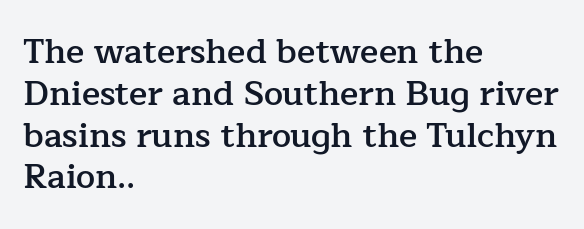
Q: Is the text bold? A: Semi-bold.
Q: Is the text italic (slanted)? A: No, it is upright.
Q: Is the typeface a serif or a sans-serif typeface? A: Serif.
Q: Is the text underlined? A: No.
Q: How is the paragraph aligned? A: Left-aligned.
Q: Is the spacing between letters normal or unusually wide? A: Normal.
Q: Width (condensed, normal, or wide)? A: Normal.
Q: Stroke contrast? A: Low.
Q: x-height? A: Medium.
Q: Monospaced? A: No.
